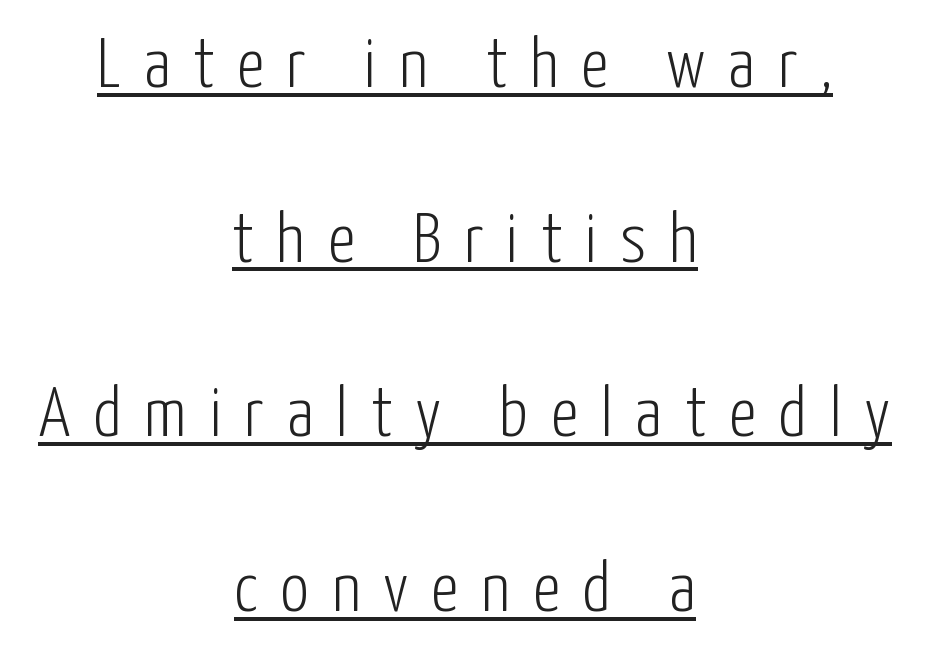
Q: Is the text bold? A: No.
Q: Is the text italic (slanted)? A: No, it is upright.
Q: Is the typeface a serif or a sans-serif typeface? A: Sans-serif.
Q: Is the text underlined? A: Yes.
Q: How is the paragraph aligned? A: Centered.
Q: Is the spacing between letters normal or unusually wide? A: Unusually wide.
Q: Is the spacing between lines tight, normal or loose? A: Loose.
Q: Width (condensed, normal, or wide)? A: Condensed.
Q: Stroke contrast? A: Low.
Q: x-height? A: Medium.
Q: Monospaced? A: No.
